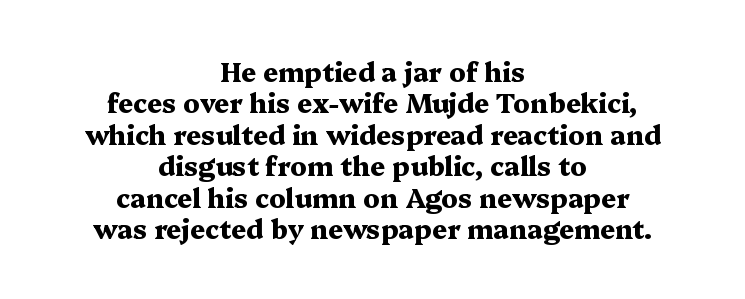
Q: Is the text bold? A: Yes.
Q: Is the text italic (slanted)? A: No, it is upright.
Q: Is the text underlined? A: No.
Q: How is the paragraph aligned? A: Centered.
Q: Is the spacing between letters normal or unusually wide? A: Normal.
